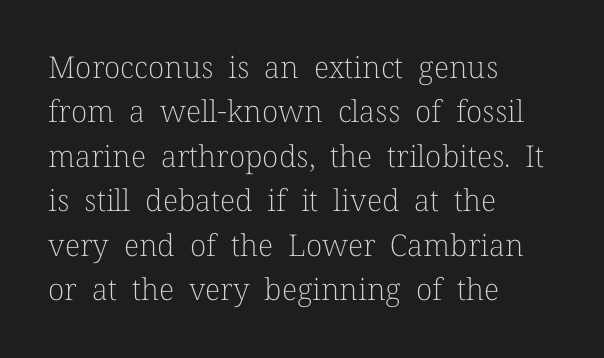
The image shows 30 px light serif type, upright; set left-aligned, normal line spacing (1.48x), normal letter spacing, not underlined; low stroke contrast and a medium x-height.
